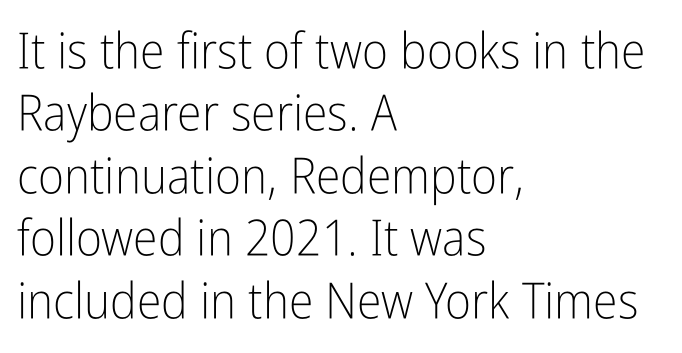
The image shows 50 px light, condensed sans-serif type, upright; set left-aligned, normal line spacing (1.25x), normal letter spacing, not underlined; low stroke contrast and a medium x-height.
